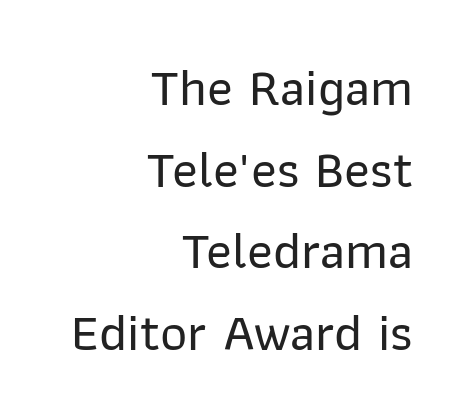
{"serif": "no", "italic": "no", "width": "normal", "stroke_contrast": "low", "x_height": "medium", "monospaced": "no", "underline": "no", "align": "right", "line_spacing": "normal", "line_spacing_ratio": 1.54, "letter_spacing": "normal", "letter_spacing_em": 0.0, "glyph_px": 53}
